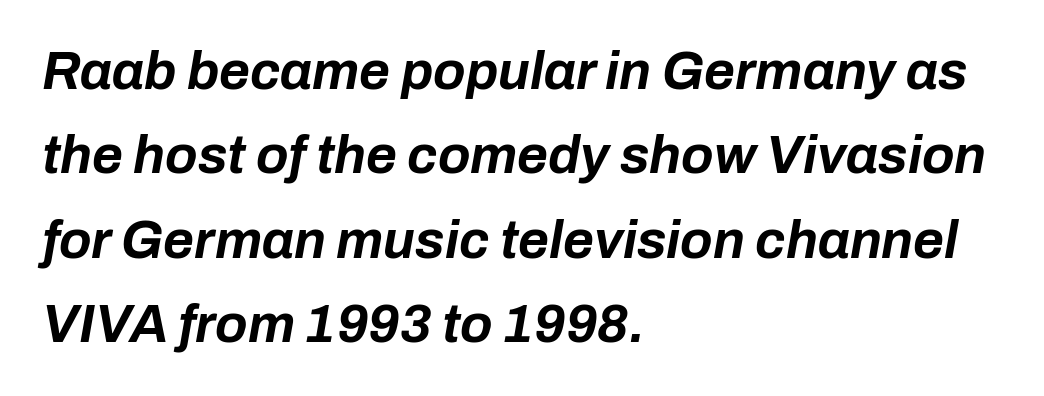
The image shows 53 px bold type, italic (leaning right); set left-aligned, normal line spacing (1.59x), normal letter spacing, not underlined; low stroke contrast and a medium x-height.
